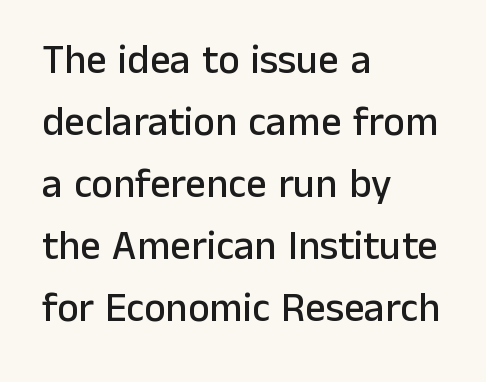
The image shows 41 px sans-serif type, upright; set left-aligned, normal line spacing (1.51x), normal letter spacing, not underlined; low stroke contrast and a medium x-height.
